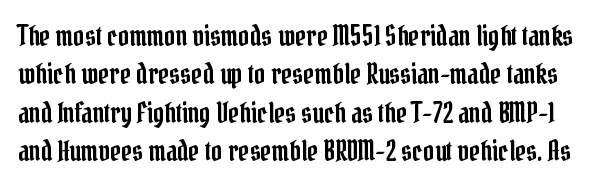
The image shows 27 px text type, upright; set normal line spacing (1.42x), normal letter spacing, not underlined.
